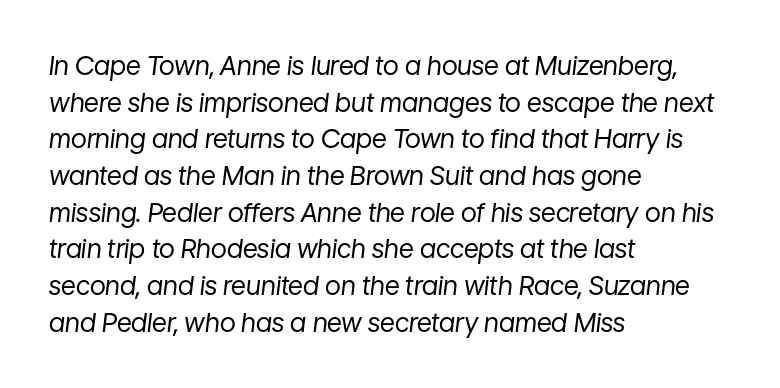
Q: Is the text bold? A: No.
Q: Is the text italic (slanted)? A: Yes, it leans right by about 7 degrees.
Q: Is the text underlined? A: No.
Q: How is the paragraph aligned? A: Left-aligned.
Q: Is the spacing between letters normal or unusually wide? A: Normal.
Q: Is the spacing between lines tight, normal or loose? A: Normal.
